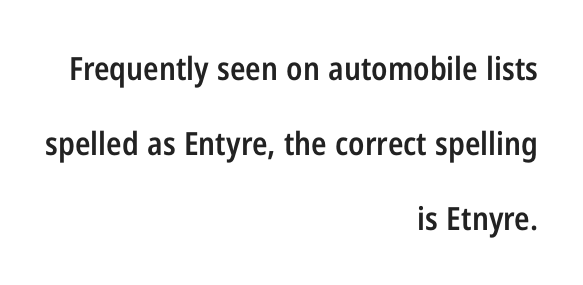
The image shows 32 px semibold, condensed sans-serif type, upright; set right-aligned, loose line spacing (2.34x), normal letter spacing, not underlined; low stroke contrast and a medium x-height.
